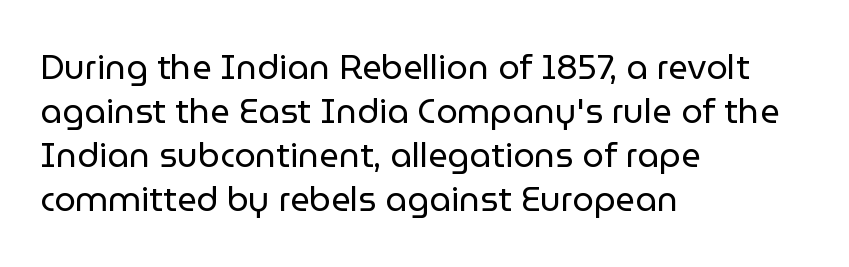
Q: Is the text bold? A: No.
Q: Is the text italic (slanted)? A: No, it is upright.
Q: Is the typeface a serif or a sans-serif typeface? A: Sans-serif.
Q: Is the text underlined? A: No.
Q: How is the paragraph aligned? A: Left-aligned.
Q: Is the spacing between letters normal or unusually wide? A: Normal.
Q: Is the spacing between lines tight, normal or loose? A: Normal.
Q: Width (condensed, normal, or wide)? A: Normal.
Q: Stroke contrast? A: Low.
Q: x-height? A: Medium.
Q: Monospaced? A: No.
